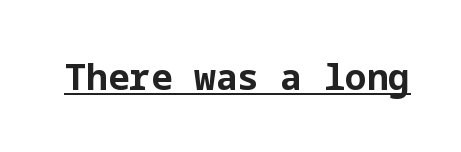
{"serif": "no", "italic": "no", "bold": "yes", "weight": "bold", "width": "normal", "stroke_contrast": "low", "x_height": "medium", "underline": "yes", "letter_spacing": "normal", "letter_spacing_em": 0.0, "glyph_px": 36}
